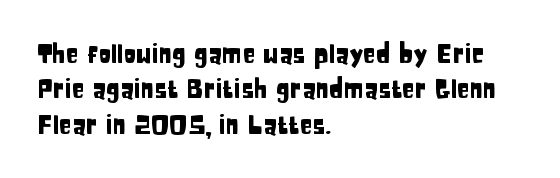
The passage shown stacks its lines at a standard gap. These lines stack with their left ends in a neat column. A roman cut, with each character standing at attention. Caption: standard tracking, unaltered. Words float on clear page, feet unadorned.
